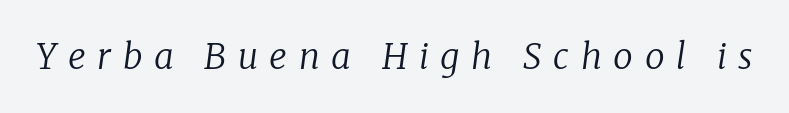
Examine the stroke ends and you'll spot serifs. Compared with typical body copy, the letter spacing here is much looser. The passage shown is not bold in any degree. Spacing verdict: proportional, widths tailored to each character. Check the space under the baseline: it is left empty.
